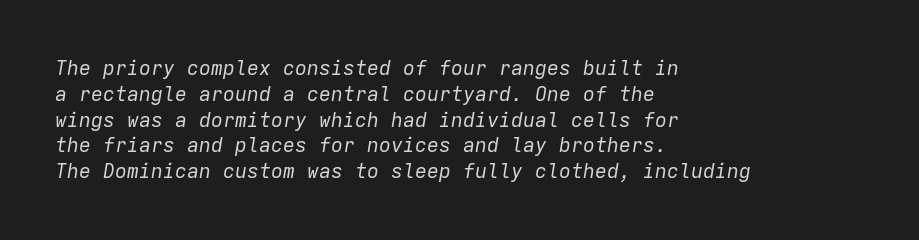
The image shows 20 px text type, italic (leaning right); set left-aligned, normal line spacing (1.29x), normal letter spacing, not underlined.
